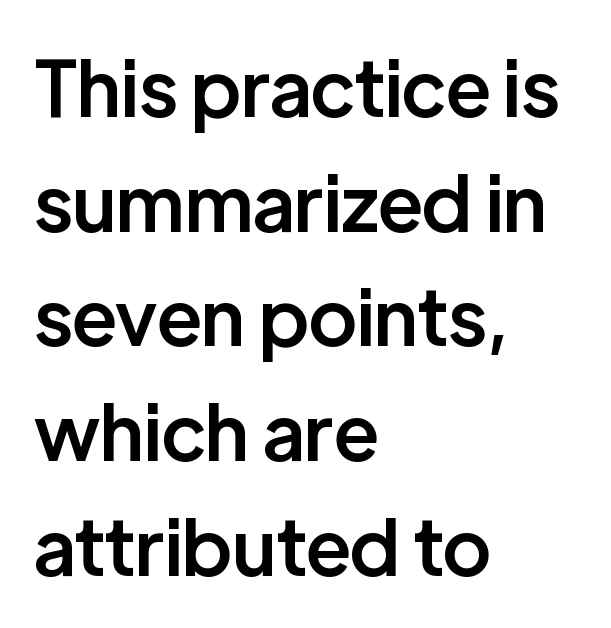
Upright lettering throughout. The passage is arranged the way most books set body copy — flush left. Tracking here is standard; glyphs follow each other at the usual distance. These lines carry some extra weight — a demibold, not a full bold. The designer went with a sans here, leaving each stem footless.
